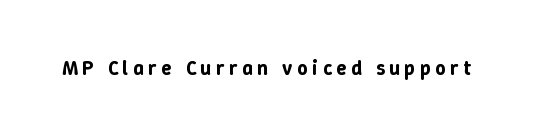
{"italic": "no", "underline": "no", "letter_spacing": "wide", "letter_spacing_em": 0.21, "glyph_px": 21}
